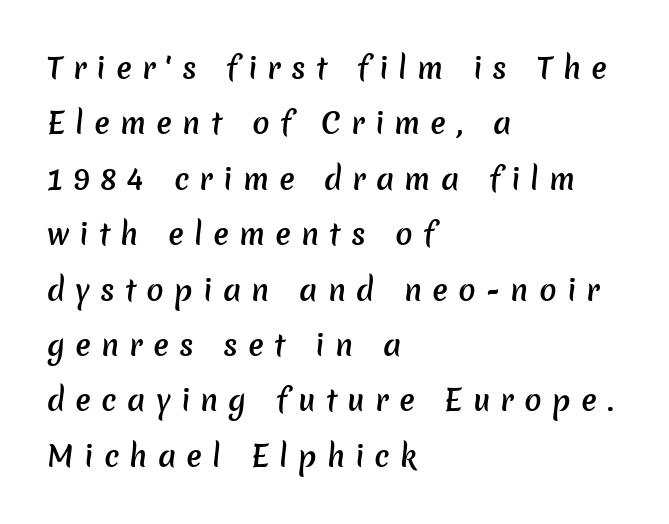
Q: Is the text bold? A: Semi-bold.
Q: Is the typeface a serif or a sans-serif typeface? A: Sans-serif.
Q: Is the text underlined? A: No.
Q: How is the paragraph aligned? A: Left-aligned.
Q: Is the spacing between letters normal or unusually wide? A: Unusually wide.
Q: Is the spacing between lines tight, normal or loose? A: Loose.
Q: Width (condensed, normal, or wide)? A: Normal.
Q: Stroke contrast? A: Low.
Q: x-height? A: Medium.
Q: Monospaced? A: No.
